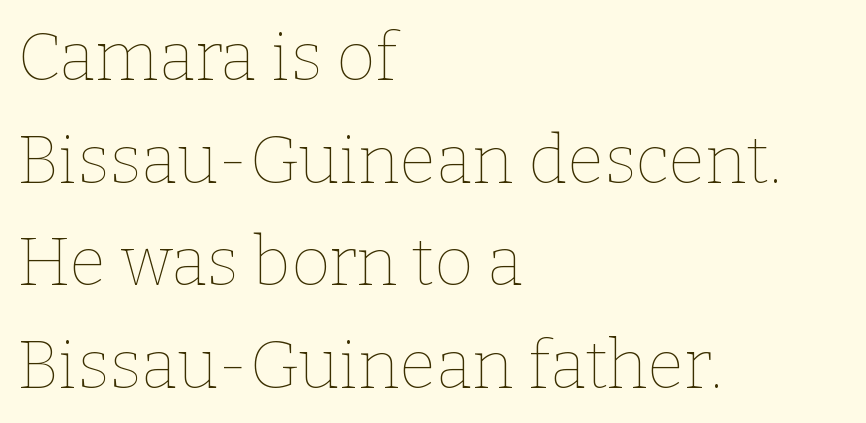
Q: Is the text bold? A: No.
Q: Is the text italic (slanted)? A: No, it is upright.
Q: Is the text underlined? A: No.
Q: How is the paragraph aligned? A: Left-aligned.
Q: Is the spacing between letters normal or unusually wide? A: Normal.
Q: Is the spacing between lines tight, normal or loose? A: Normal.
Q: Width (condensed, normal, or wide)? A: Normal.
Q: Stroke contrast? A: Low.
Q: x-height? A: Medium.
Q: Monospaced? A: No.
